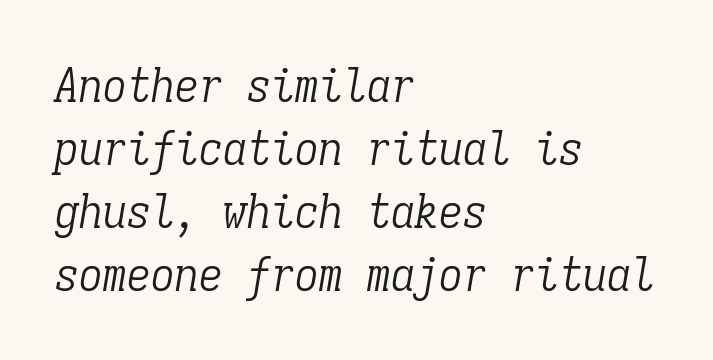
{"serif": "yes", "italic": "yes", "lean": "right", "slant_degrees": 9, "bold": "no", "weight": "light", "width": "condensed", "stroke_contrast": "low", "x_height": "medium", "monospaced": "yes", "underline": "no", "align": "left", "line_spacing": "normal", "line_spacing_ratio": 1.31, "letter_spacing": "normal", "letter_spacing_em": 0.0, "glyph_px": 48}
